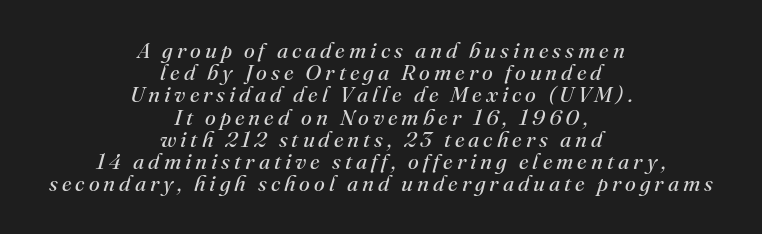
Interline gaps are noticeably narrow in this sample. Is the type heavy? It reads as light-to-regular instead. The lettering tilts uniformly, giving the passage an italic look. Anything drawn beneath the words? Only blank space.
